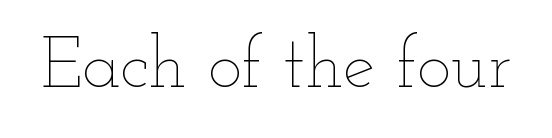
{"italic": "no", "bold": "no", "weight": "thin", "width": "wide", "stroke_contrast": "low", "x_height": "small", "monospaced": "no", "underline": "no", "letter_spacing": "normal", "letter_spacing_em": 0.0, "glyph_px": 72}
